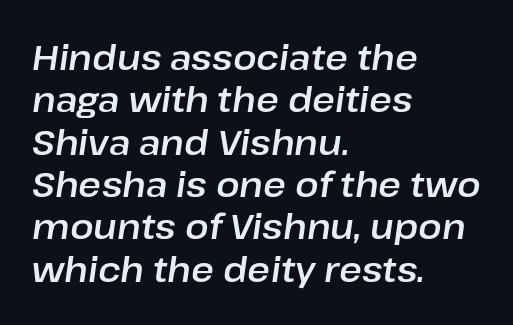
The image shows 35 px text type, italic (leaning right); set left-aligned, line spacing 1.21x, normal letter spacing, not underlined; low stroke contrast and a medium x-height.
